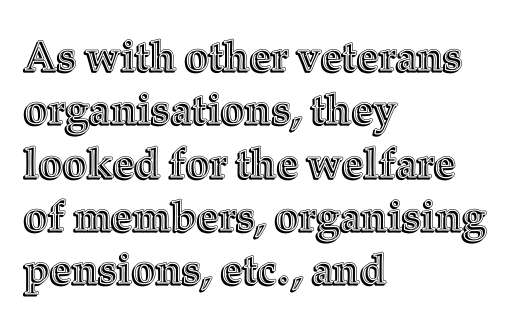
The image shows 42 px text type, upright; set left-aligned, normal line spacing (1.27x), normal letter spacing, not underlined; a medium x-height.
